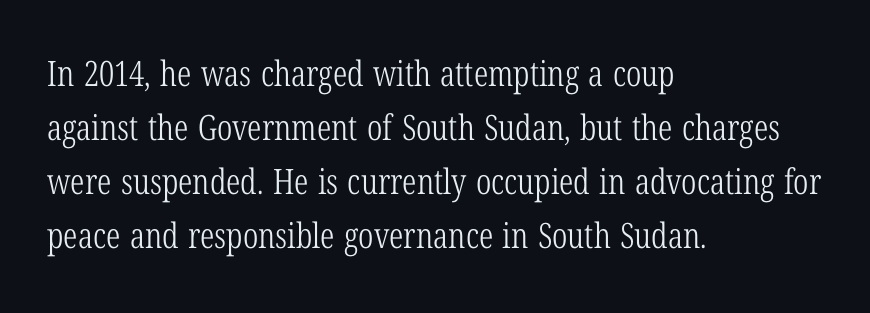
This is serif lettering, the kind often seen in printed books. Each stroke keeps to a modest, everyday thickness or less. The horizontal fit of the characters is conventional and even. Horizontal bands of white between lines are of average thickness. The letters advance in unequal steps, a hallmark of proportional type.
